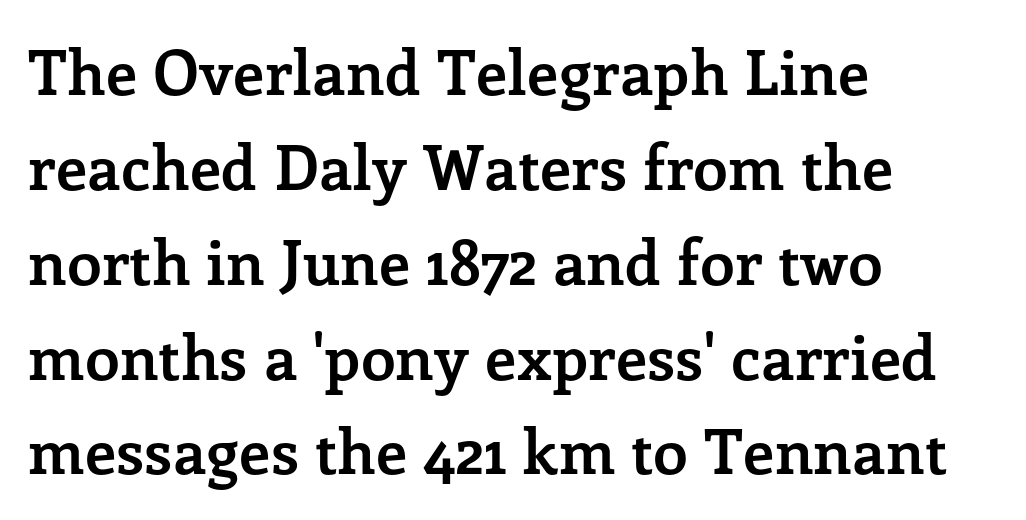
Posture: upright roman. Interline gaps are of average width in this sample. Note the varied advance widths — an 'i' is clearly narrower than an 'm'. Bare-footed words on every line. The rendering uses a bold face; every stroke is thick and dark. All the whitespace from short lines collects on the right.
